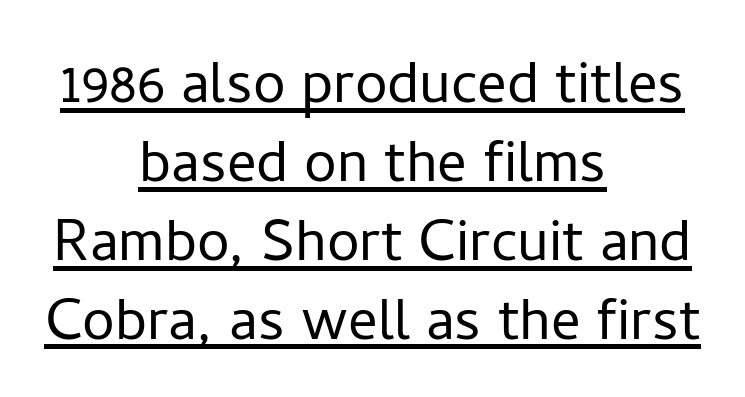
{"serif": "no", "italic": "no", "bold": "no", "weight": "light", "width": "normal", "stroke_contrast": "low", "x_height": "medium", "monospaced": "no", "underline": "yes", "align": "center", "line_spacing": "tight", "line_spacing_ratio": 1.08, "letter_spacing": "normal", "letter_spacing_em": 0.0, "glyph_px": 73}
